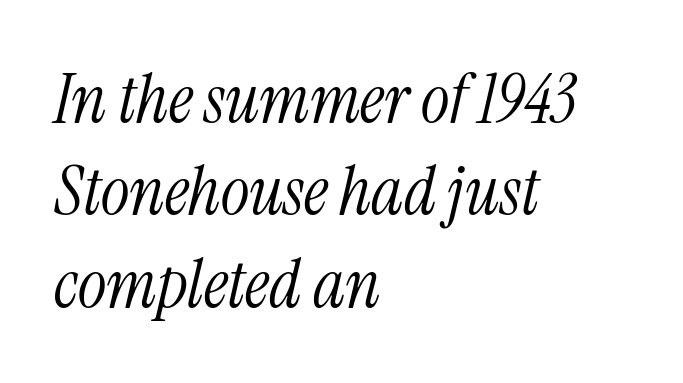
The image shows 68 px light, condensed serif type, italic (leaning right); set left-aligned, normal line spacing (1.36x), normal letter spacing, not underlined; medium stroke contrast and a medium x-height.
